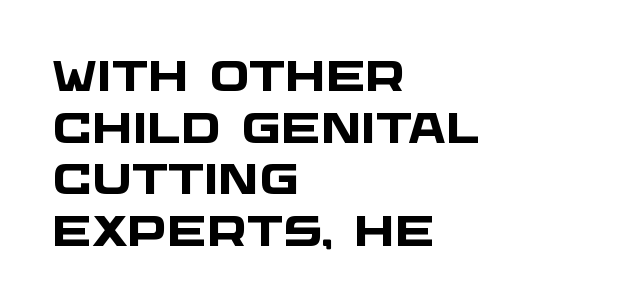
Q: Is the text bold? A: Yes.
Q: Is the typeface a serif or a sans-serif typeface? A: Sans-serif.
Q: Is the text underlined? A: No.
Q: How is the paragraph aligned? A: Left-aligned.
Q: Is the spacing between letters normal or unusually wide? A: Normal.
Q: Width (condensed, normal, or wide)? A: Wide.
Q: Stroke contrast? A: Low.
Q: x-height? A: Large.
Q: Monospaced? A: No.
